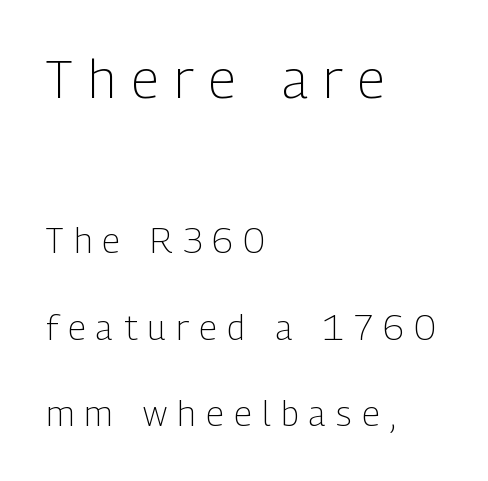
{"serif": "no", "italic": "no", "bold": "no", "weight": "light", "width": "condensed", "stroke_contrast": "low", "x_height": "medium", "monospaced": "no", "underline": "no", "align": "left", "line_spacing": "loose", "line_spacing_ratio": 2.47, "letter_spacing": "wide", "letter_spacing_em": 0.3, "larger_block": "first", "size_ratio": 1.51, "glyph_px": 53}
